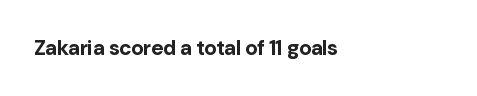
The image shows 21 px bold type, upright; set left-aligned, normal letter spacing, not underlined.
